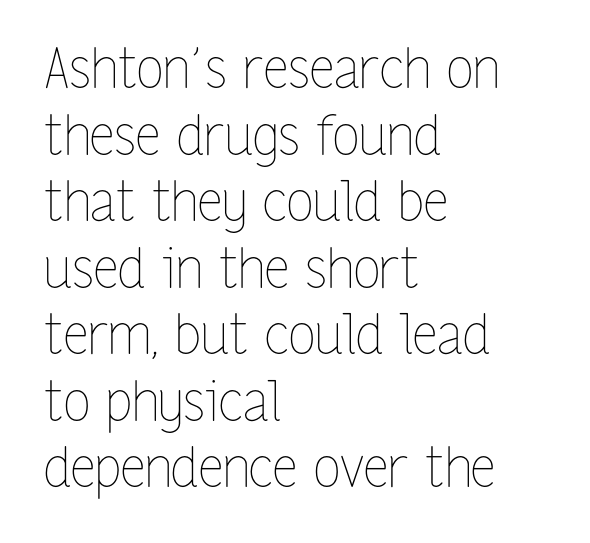
{"italic": "no", "bold": "no", "weight": "thin", "width": "condensed", "stroke_contrast": "low", "x_height": "medium", "monospaced": "no", "underline": "no", "align": "left", "line_spacing_ratio": 1.21, "letter_spacing": "normal", "letter_spacing_em": 0.0, "glyph_px": 55}
